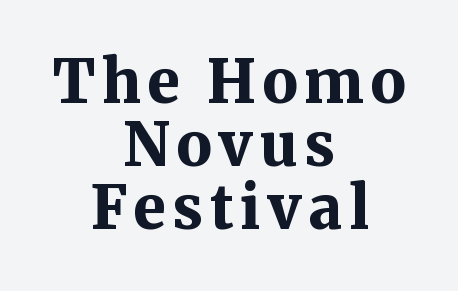
Q: Is the text bold? A: Yes.
Q: Is the text italic (slanted)? A: No, it is upright.
Q: Is the typeface a serif or a sans-serif typeface? A: Serif.
Q: Is the text underlined? A: No.
Q: How is the paragraph aligned? A: Centered.
Q: Is the spacing between lines tight, normal or loose? A: Tight.
Q: Width (condensed, normal, or wide)? A: Normal.
Q: Stroke contrast? A: Medium.
Q: x-height? A: Medium.
Q: Monospaced? A: No.
